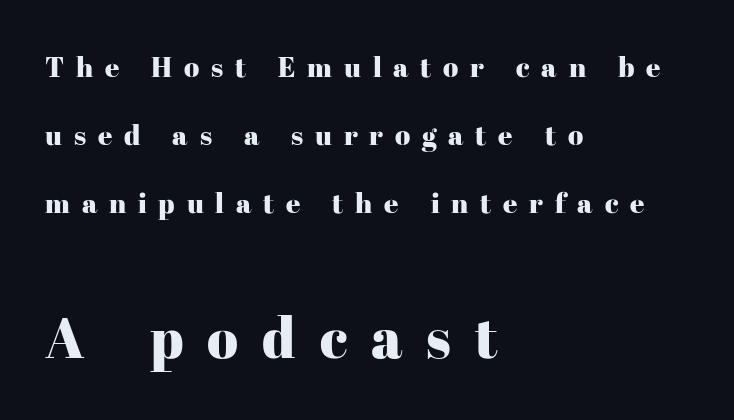
The image shows 57 px serif type, upright; set left-aligned, loose line spacing (2.42x), unusually wide letter spacing (+0.42 em), not underlined; the second (bottom) block is 2.04x larger; high stroke contrast and a medium x-height.
